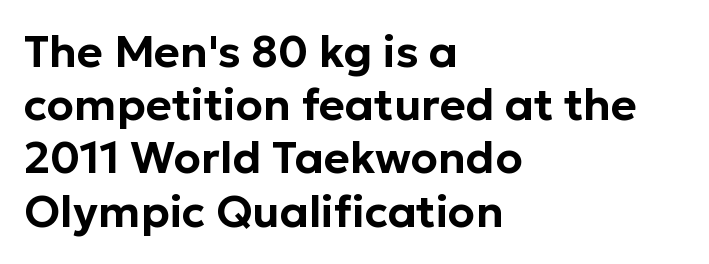
Just letters on the line, the space beneath them empty. The face used here is proportionally spaced, like ordinary book or web type. Tall strokes in this sample are plumb rather than angled. Tracking value appears to be zero — textbook default spacing. Note: no serifs on the glyphs.
